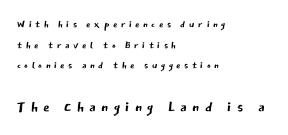
Q: Is the text bold? A: No.
Q: Is the text italic (slanted)? A: No, it is upright.
Q: Is the text underlined? A: No.
Q: How is the paragraph aligned? A: Left-aligned.
Q: Is the spacing between letters normal or unusually wide? A: Unusually wide.
Q: Is the spacing between lines tight, normal or loose? A: Normal.
Q: Which block of text is set in a larger size, the first (top) or the second (bottom)? A: The second (bottom) one.
